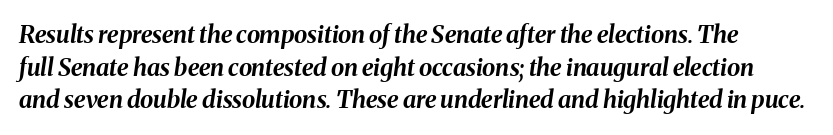
The image shows 24 px bold type, italic (leaning right); set normal line spacing (1.36x), normal letter spacing, not underlined.
